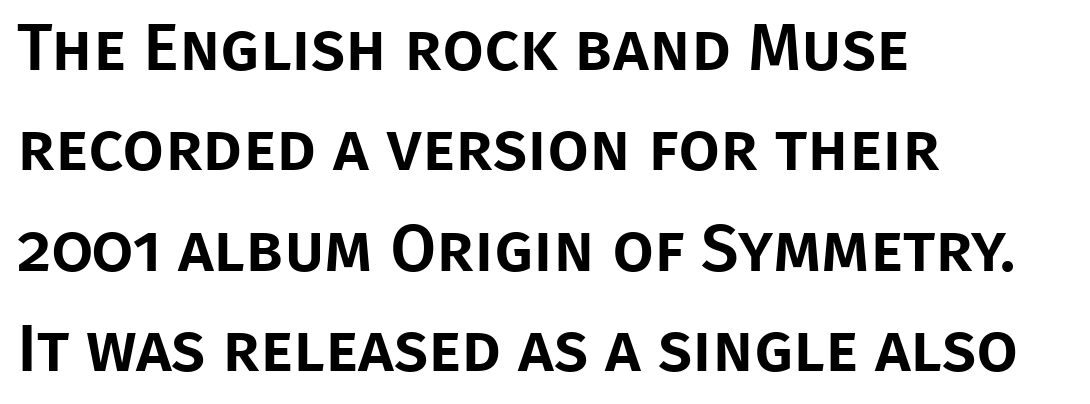
Q: Is the text italic (slanted)? A: No, it is upright.
Q: Is the typeface a serif or a sans-serif typeface? A: Sans-serif.
Q: Is the text underlined? A: No.
Q: How is the paragraph aligned? A: Left-aligned.
Q: Is the spacing between letters normal or unusually wide? A: Normal.
Q: Is the spacing between lines tight, normal or loose? A: Normal.
Q: Width (condensed, normal, or wide)? A: Normal.
Q: Stroke contrast? A: Low.
Q: x-height? A: Large.
Q: Monospaced? A: No.
